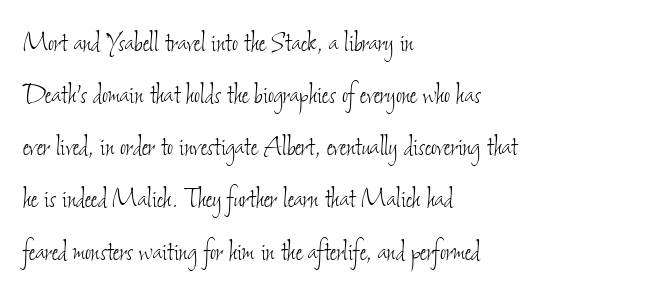
Stems here are at most as thick as an everyday book face. If you measured baseline to baseline, you'd find a middling distance. The face used here is rendered with its standard letterfit. The zone under the glyphs is completely vacant. The lines are quadded left.
